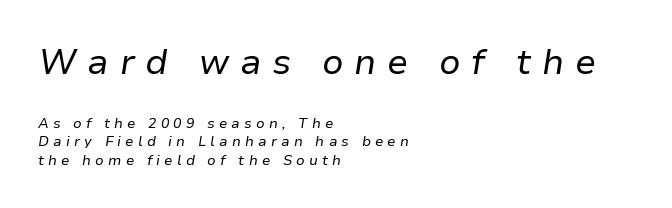
Leading matches the norm, producing a regular column. Spacing verdict: proportional, widths tailored to each character. Casual observation: everything's shoved over to the left. A typesetter would call this heavily tracked-out type. The passage shown is not bold in any degree.
